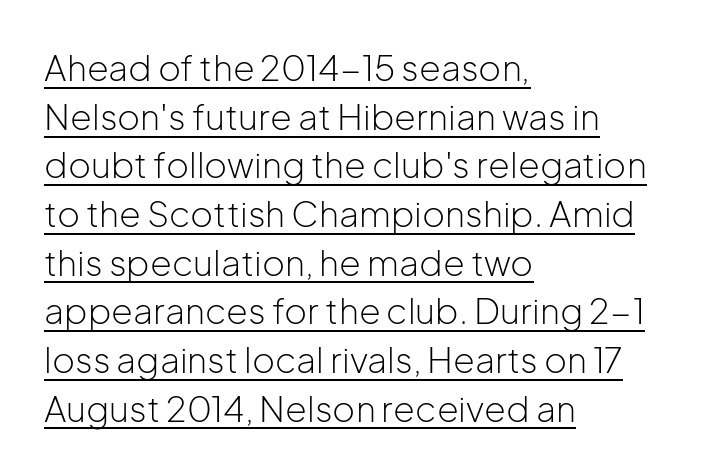
Q: Is the text bold? A: No.
Q: Is the text italic (slanted)? A: No, it is upright.
Q: Is the typeface a serif or a sans-serif typeface? A: Sans-serif.
Q: Is the text underlined? A: Yes.
Q: How is the paragraph aligned? A: Left-aligned.
Q: Is the spacing between letters normal or unusually wide? A: Normal.
Q: Is the spacing between lines tight, normal or loose? A: Normal.
Q: Width (condensed, normal, or wide)? A: Normal.
Q: Stroke contrast? A: Low.
Q: x-height? A: Medium.
Q: Monospaced? A: No.
